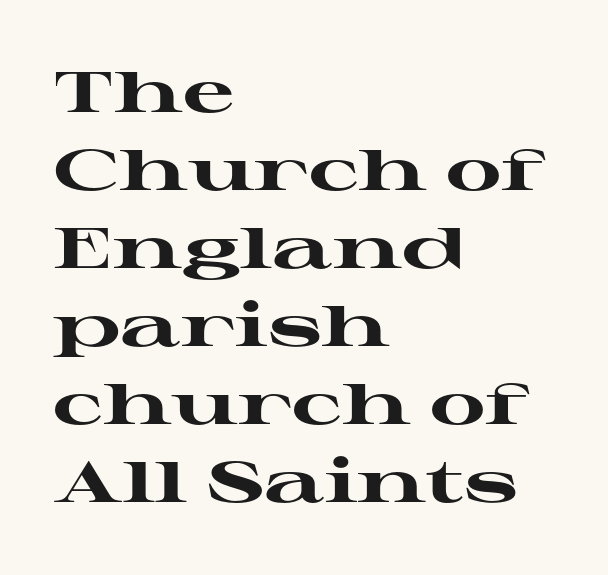
{"serif": "yes", "italic": "no", "bold": "yes", "weight": "heavy", "width": "wide", "stroke_contrast": "high", "x_height": "medium", "monospaced": "no", "underline": "no", "align": "left", "line_spacing": "normal", "line_spacing_ratio": 1.37, "letter_spacing": "normal", "letter_spacing_em": 0.0, "glyph_px": 57}
